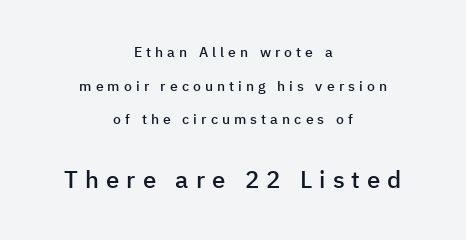
Q: Is the text bold? A: Semi-bold.
Q: Is the text italic (slanted)? A: No, it is upright.
Q: Is the text underlined? A: No.
Q: How is the paragraph aligned? A: Centered.
Q: Is the spacing between letters normal or unusually wide? A: Unusually wide.
Q: Is the spacing between lines tight, normal or loose? A: Loose.
Q: Which block of text is set in a larger size, the first (top) or the second (bottom)? A: The second (bottom) one.
